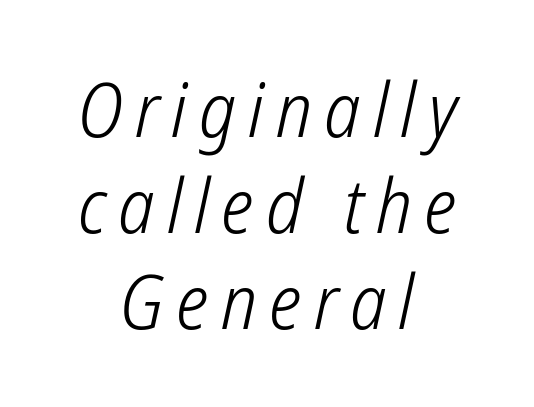
{"serif": "no", "bold": "no", "weight": "light", "width": "condensed", "stroke_contrast": "low", "x_height": "medium", "monospaced": "no", "underline": "no", "align": "center", "line_spacing": "normal", "line_spacing_ratio": 1.26, "glyph_px": 76}
